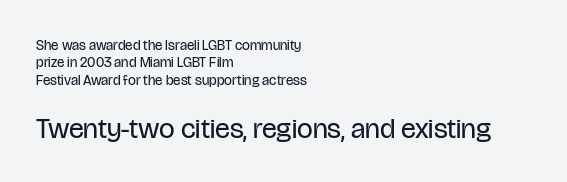
The image shows 28 px regular-weight, condensed sans-serif type, upright; set left-aligned, normal line spacing (1.25x), normal letter spacing, not underlined; the second (bottom) block is 2.0x larger; low stroke contrast and a large x-height.
